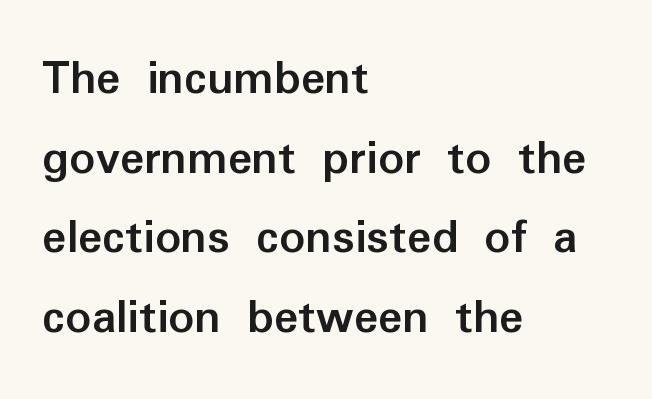
{"serif": "no", "italic": "no", "bold": "yes", "weight": "semibold", "width": "normal", "stroke_contrast": "low", "x_height": "medium", "monospaced": "no", "underline": "no", "align": "left", "line_spacing": "normal", "line_spacing_ratio": 1.56, "letter_spacing": "normal", "letter_spacing_em": 0.0, "glyph_px": 51}
